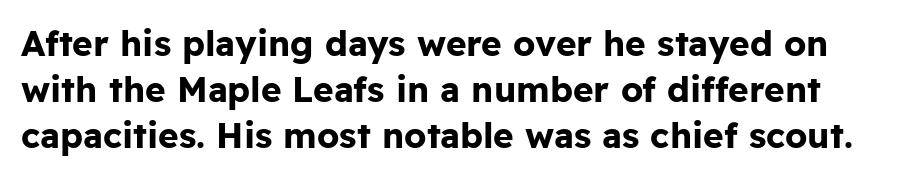
The image shows 35 px bold sans-serif type, upright; set normal line spacing (1.32x), normal letter spacing, not underlined; low stroke contrast and a medium x-height.
